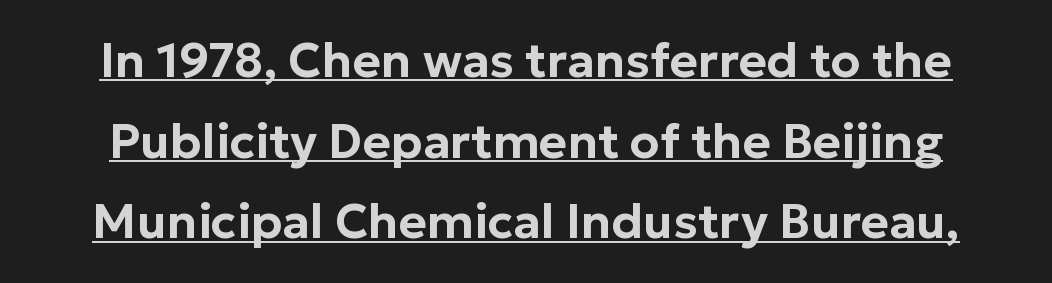
Q: Is the text italic (slanted)? A: No, it is upright.
Q: Is the typeface a serif or a sans-serif typeface? A: Sans-serif.
Q: Is the text underlined? A: Yes.
Q: Is the spacing between letters normal or unusually wide? A: Normal.
Q: Is the spacing between lines tight, normal or loose? A: Normal.
Q: Width (condensed, normal, or wide)? A: Normal.
Q: Stroke contrast? A: Low.
Q: x-height? A: Medium.
Q: Monospaced? A: No.
